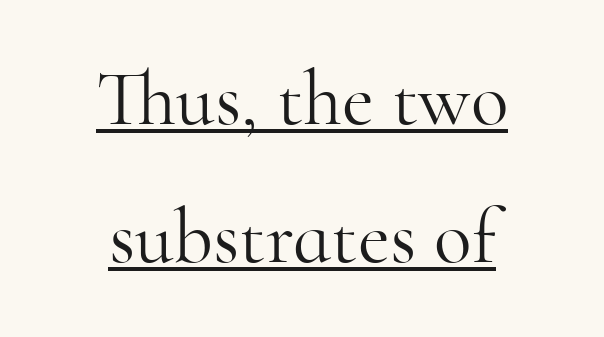
Tracking value appears to be zero — textbook default spacing. The rendered words wear a rule along their underside. The glyphs in this specimen are seriffed. Every stem runs plumb, perpendicular to the baseline. Weight: in the light-to-regular range.
